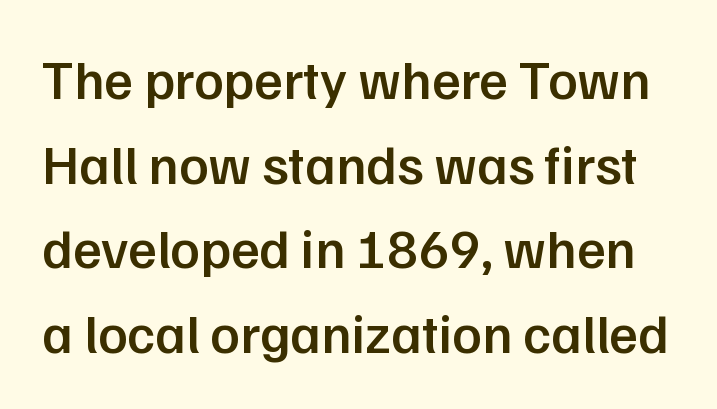
Q: Is the text bold? A: Semi-bold.
Q: Is the text italic (slanted)? A: No, it is upright.
Q: Is the typeface a serif or a sans-serif typeface? A: Sans-serif.
Q: Is the text underlined? A: No.
Q: Is the spacing between letters normal or unusually wide? A: Normal.
Q: Is the spacing between lines tight, normal or loose? A: Normal.
Q: Width (condensed, normal, or wide)? A: Normal.
Q: Stroke contrast? A: Low.
Q: x-height? A: Medium.
Q: Monospaced? A: No.
